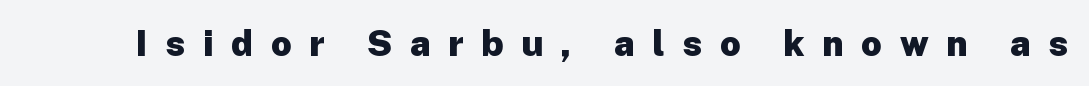
The image shows 36 px heavy sans-serif type, upright; set unusually wide letter spacing (+0.49 em), not underlined; low stroke contrast and a medium x-height.
